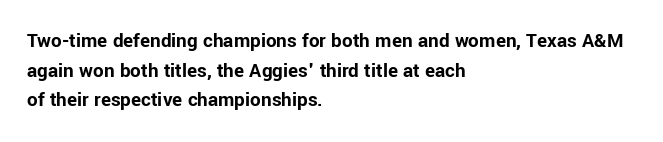
The image shows 21 px bold type, upright; set left-aligned, normal line spacing (1.41x), normal letter spacing, not underlined.
